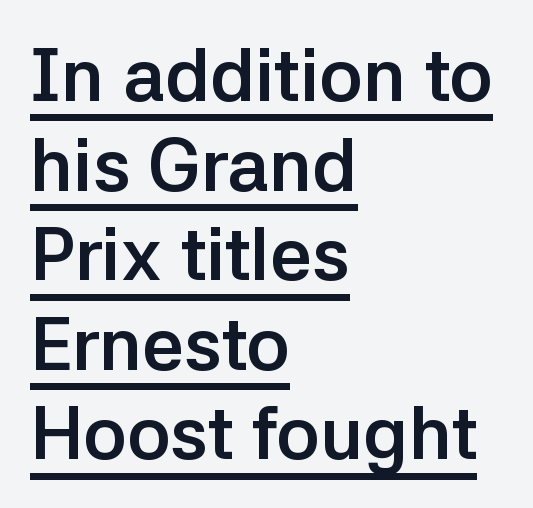
Emphasis by weight is at full strength: bold. The ragged edge is on the right, which tells us the setting is flush left. Underline: present. Font category for this specimen: sans-serif. The line texture is even and compact thanks to regular tracking. These lines are rendered in a variable-pitch font.
